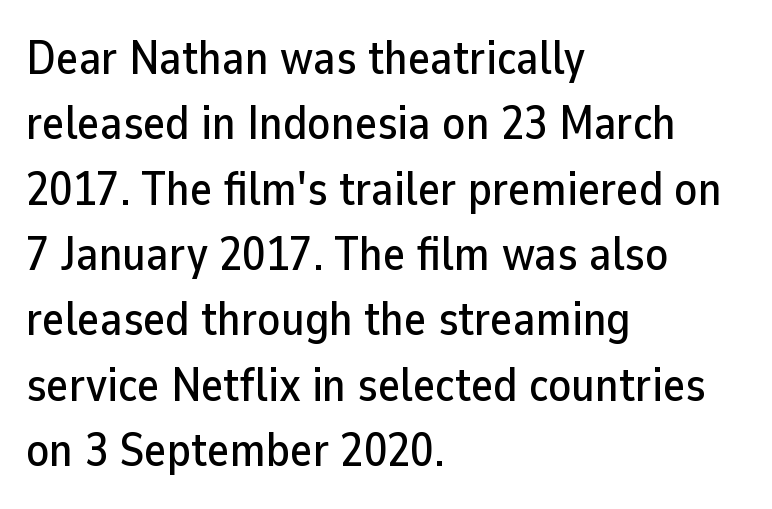
Q: Is the text italic (slanted)? A: No, it is upright.
Q: Is the typeface a serif or a sans-serif typeface? A: Sans-serif.
Q: Is the text underlined? A: No.
Q: How is the paragraph aligned? A: Left-aligned.
Q: Is the spacing between letters normal or unusually wide? A: Normal.
Q: Is the spacing between lines tight, normal or loose? A: Normal.
Q: Width (condensed, normal, or wide)? A: Normal.
Q: Stroke contrast? A: Low.
Q: x-height? A: Medium.
Q: Monospaced? A: No.
